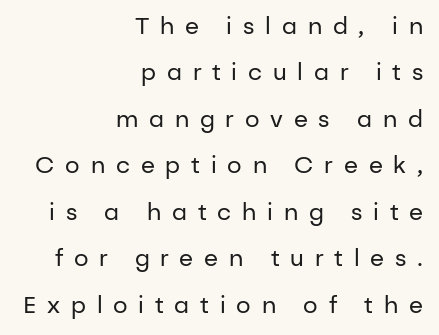
The image shows 23 px text type, upright; set right-aligned, loose line spacing (2.02x), unusually wide letter spacing (+0.47 em), not underlined.
